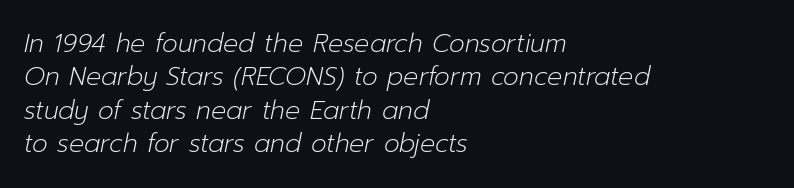
Q: Is the text bold? A: No.
Q: Is the text italic (slanted)? A: Yes, it leans right by about 12 degrees.
Q: Is the text underlined? A: No.
Q: How is the paragraph aligned? A: Left-aligned.
Q: Is the spacing between letters normal or unusually wide? A: Normal.
Q: Is the spacing between lines tight, normal or loose? A: Normal.
